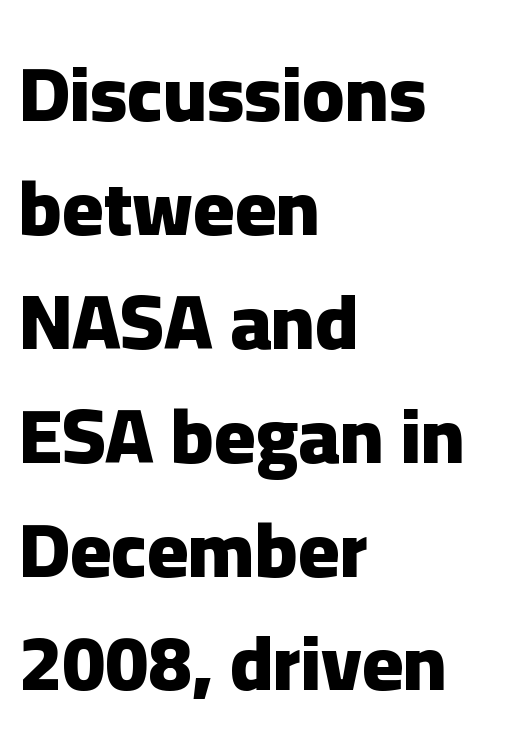
{"serif": "no", "italic": "no", "bold": "yes", "weight": "heavy", "width": "normal", "stroke_contrast": "low", "x_height": "medium", "monospaced": "no", "underline": "no", "align": "left", "line_spacing": "normal", "line_spacing_ratio": 1.46, "letter_spacing": "normal", "letter_spacing_em": 0.0, "glyph_px": 78}
